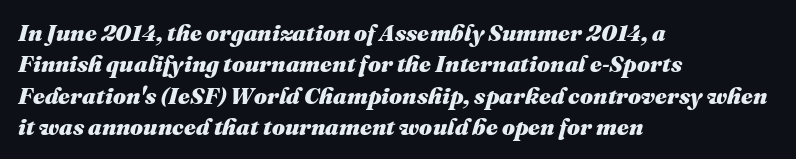
The image shows 23 px bold type, italic (leaning right); set left-aligned, normal line spacing (1.36x), normal letter spacing, not underlined.
